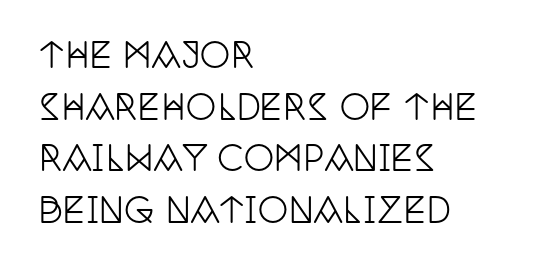
Is this a fixed-width face? No — the glyphs have proportional, varying widths. Casual observation: everything's shoved over to the left. The gaps between neighbouring characters are ordinary and unremarkable. The baseline area is clear.
